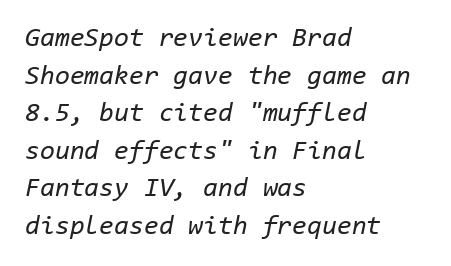
Q: Is the text bold? A: No.
Q: Is the text italic (slanted)? A: Yes, it leans right by about 11 degrees.
Q: Is the text underlined? A: No.
Q: How is the paragraph aligned? A: Left-aligned.
Q: Is the spacing between letters normal or unusually wide? A: Normal.
Q: Is the spacing between lines tight, normal or loose? A: Normal.
